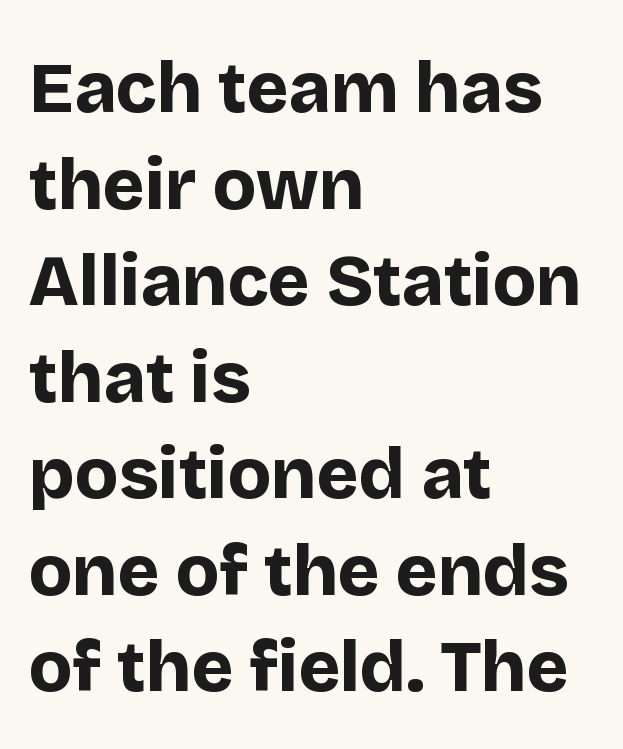
The setting favours the left margin, as ordinary paragraphs usually do. The face used here is proportionally spaced, like ordinary book or web type. These lines were composed using upright roman letters. Is the letter spacing exaggerated? No — it looks like the ordinary default. The rendering uses a moderate line-height, typical for paragraphs. Classification — sans serif.
